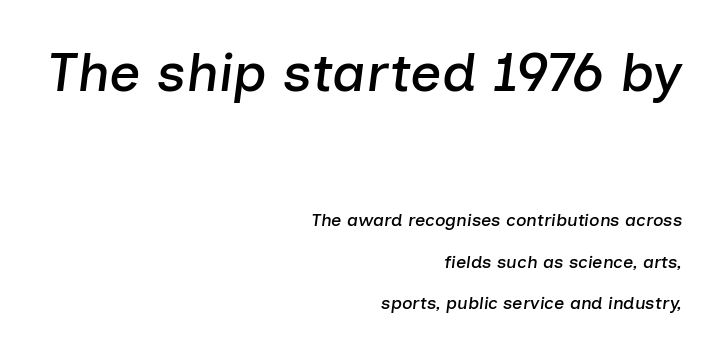
Q: Is the text italic (slanted)? A: Yes, it leans right by about 7 degrees.
Q: Is the text underlined? A: No.
Q: How is the paragraph aligned? A: Right-aligned.
Q: Is the spacing between letters normal or unusually wide? A: Normal.
Q: Is the spacing between lines tight, normal or loose? A: Loose.
Q: Which block of text is set in a larger size, the first (top) or the second (bottom)? A: The first (top) one.
Q: Width (condensed, normal, or wide)? A: Normal.
Q: Stroke contrast? A: Low.
Q: x-height? A: Medium.
Q: Monospaced? A: No.
